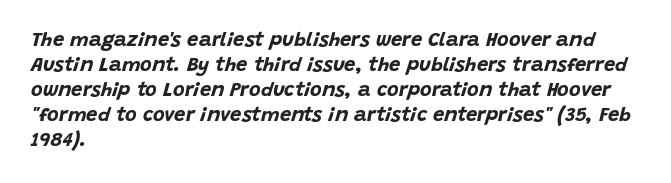
Q: Is the text bold? A: Yes.
Q: Is the text italic (slanted)? A: Yes, it leans right by about 15 degrees.
Q: Is the text underlined? A: No.
Q: How is the paragraph aligned? A: Left-aligned.
Q: Is the spacing between letters normal or unusually wide? A: Normal.
Q: Is the spacing between lines tight, normal or loose? A: Normal.
